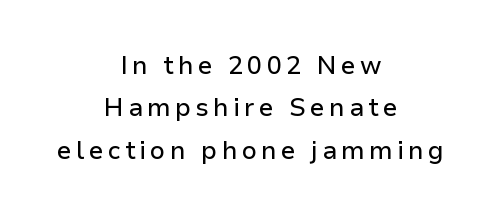
{"italic": "no", "underline": "no", "align": "center", "line_spacing": "normal", "line_spacing_ratio": 1.7, "glyph_px": 25}
